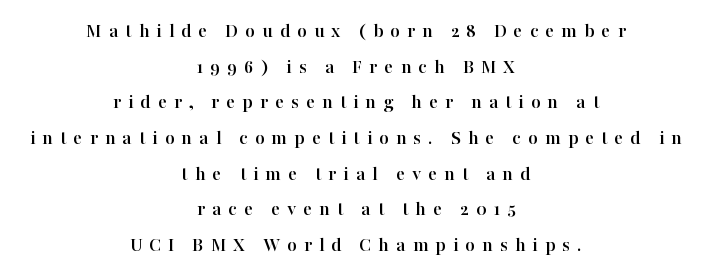
{"italic": "no", "underline": "no", "align": "center", "line_spacing": "normal", "line_spacing_ratio": 1.7, "letter_spacing": "wide", "letter_spacing_em": 0.33, "glyph_px": 21}
